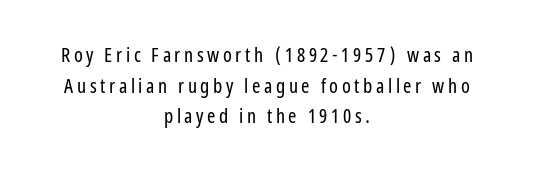
The image shows 20 px text type, upright; set centered, normal line spacing (1.53x), not underlined.
